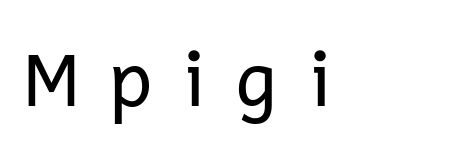
Each row of text sits above clean, open space. The face used here is a sans, in the tradition of grotesques and geometrics. The tracking jumps out immediately: characters are airy and widely separated. The passage shown is not bold in any degree. The lettering stays uniformly vertical, giving the passage a roman look.
